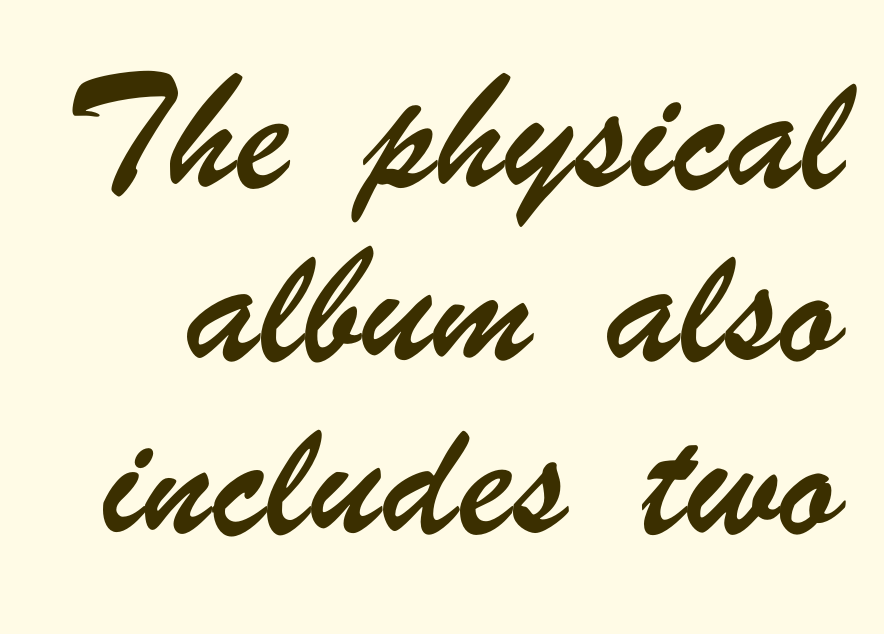
{"serif": "no", "width": "condensed", "stroke_contrast": "low", "x_height": "small", "monospaced": "no", "underline": "no", "line_spacing": "loose", "line_spacing_ratio": 2.37, "letter_spacing": "normal", "letter_spacing_em": 0.0, "glyph_px": 73}
